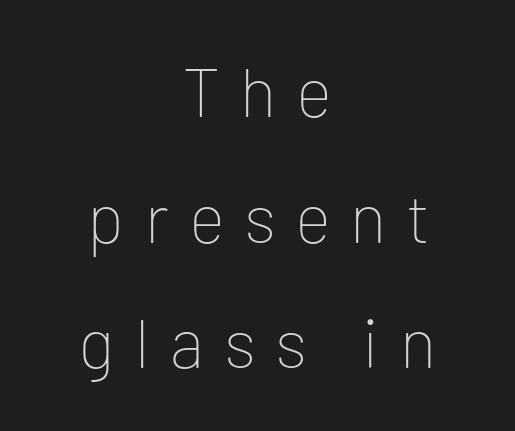
The image shows 69 px thin sans-serif type, upright; set centered, line spacing 1.82x, unusually wide letter spacing (+0.3 em), not underlined; low stroke contrast and a medium x-height.
